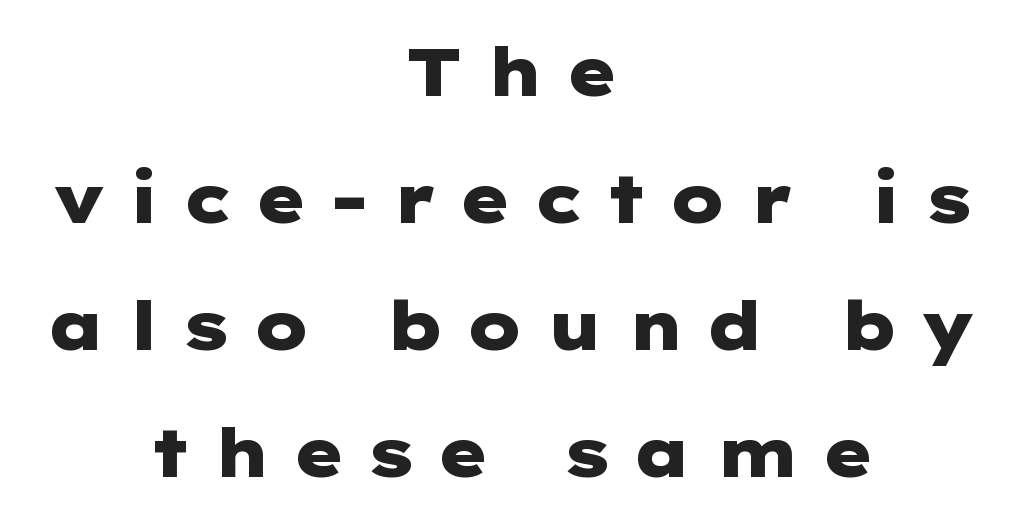
The image shows 68 px heavy, wide sans-serif type, upright; set centered, line spacing 1.87x, unusually wide letter spacing (+0.31 em), not underlined; low stroke contrast and a medium x-height.
